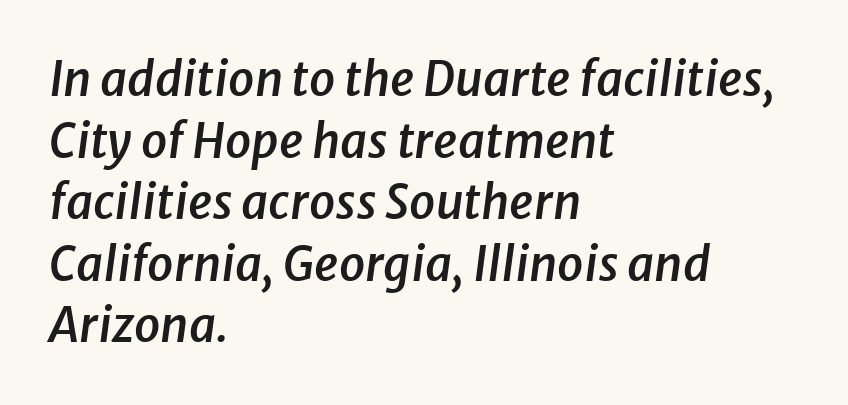
The image shows 47 px semibold type, italic (leaning right); set left-aligned, normal line spacing (1.31x), normal letter spacing, not underlined; low stroke contrast and a medium x-height.
